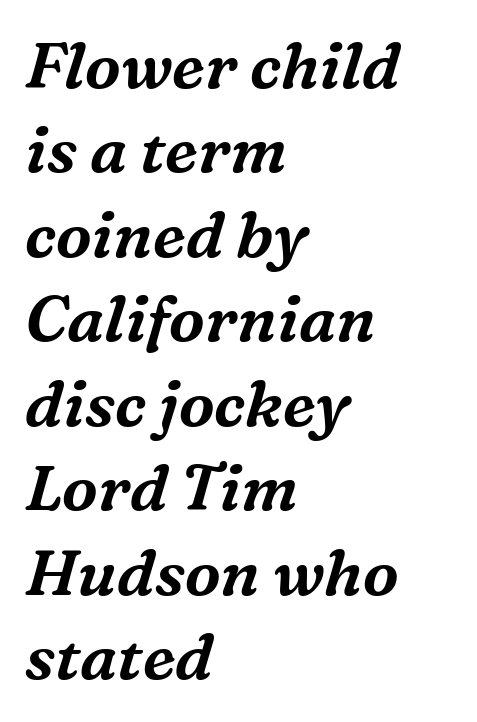
You can tell it's italic because the verticals aren't actually vertical. A typesetter would call this proportional, since set widths differ per character. Compared with typical paragraphs, the rows here are spaced about the same. Glyph-to-glyph distance matches everyday printed text. A clean baseline with only descenders dipping below it. These lines are set flush left with a ragged right edge.
